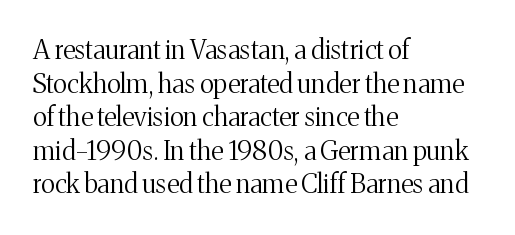
Q: Is the text bold? A: No.
Q: Is the text italic (slanted)? A: No, it is upright.
Q: Is the text underlined? A: No.
Q: How is the paragraph aligned? A: Left-aligned.
Q: Is the spacing between letters normal or unusually wide? A: Normal.
Q: Is the spacing between lines tight, normal or loose? A: Normal.
